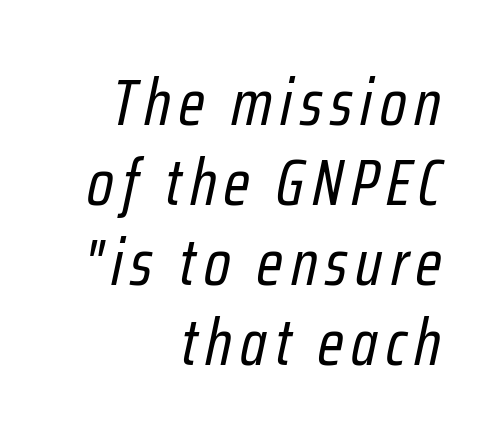
The passage shown is typed in a proportional face where columns would drift. The compositor pushed each line to the right boundary. These lines were composed using italics. No word sits above an underline.
